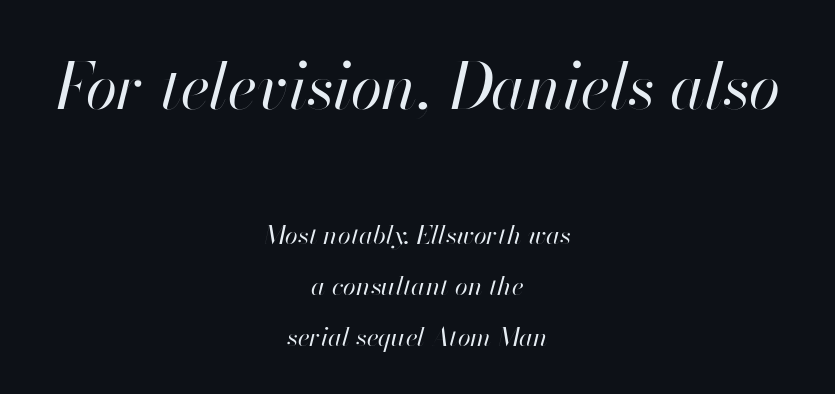
Letter spacing: default. Centered paragraph, ragged on both sides. Looks like regular typesetting: each glyph gets only the width it needs. Vertically, the passage feels expansive, rows floating well apart. Size contrast runs from large at the top to small at the bottom. The weight would be labelled regular, book, light, or lighter still.
